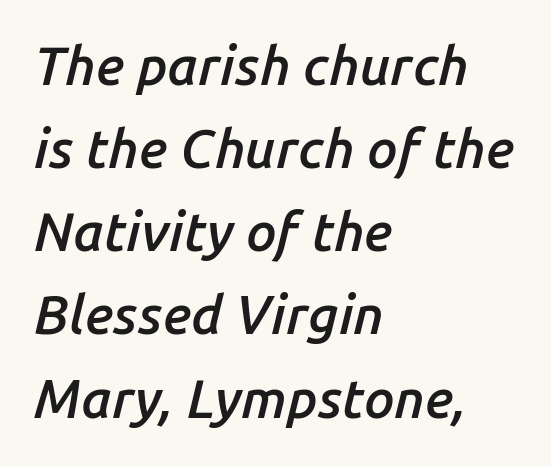
Q: Is the text bold? A: Semi-bold.
Q: Is the text italic (slanted)? A: Yes, it leans right by about 14 degrees.
Q: Is the text underlined? A: No.
Q: How is the paragraph aligned? A: Left-aligned.
Q: Is the spacing between letters normal or unusually wide? A: Normal.
Q: Is the spacing between lines tight, normal or loose? A: Normal.
Q: Width (condensed, normal, or wide)? A: Normal.
Q: Stroke contrast? A: Low.
Q: x-height? A: Medium.
Q: Monospaced? A: No.
